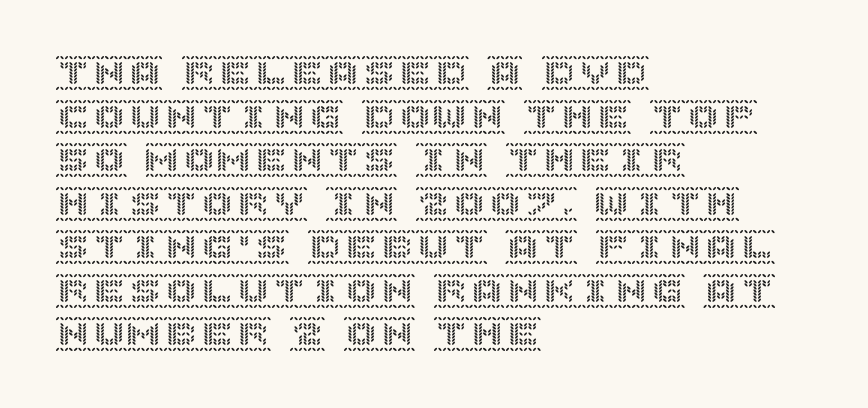
{"italic": "no", "width": "normal", "x_height": "large", "underline": "no", "align": "left", "line_spacing_ratio": 1.21, "letter_spacing": "normal", "letter_spacing_em": 0.0, "glyph_px": 36}
